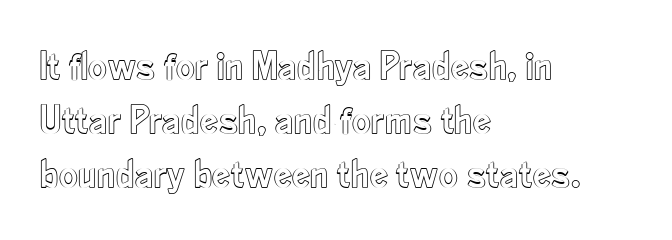
The image shows 41 px condensed type, upright; set left-aligned, normal line spacing (1.32x), normal letter spacing, not underlined; a small x-height.
